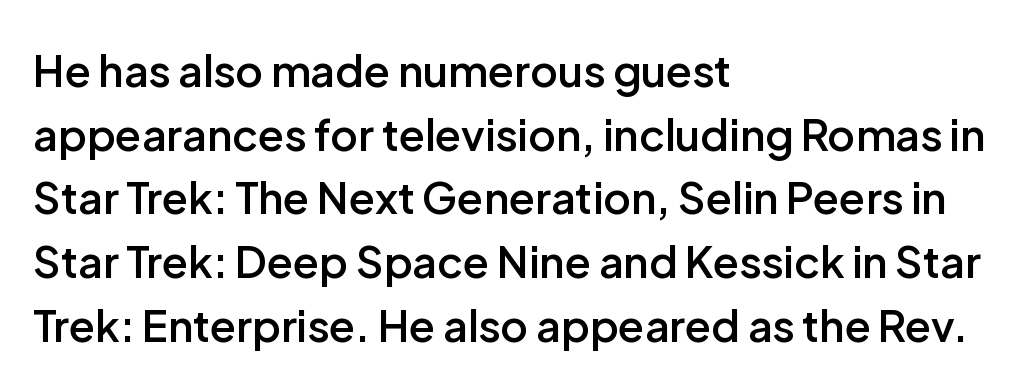
Q: Is the text bold? A: Semi-bold.
Q: Is the text italic (slanted)? A: No, it is upright.
Q: Is the typeface a serif or a sans-serif typeface? A: Sans-serif.
Q: Is the text underlined? A: No.
Q: How is the paragraph aligned? A: Left-aligned.
Q: Is the spacing between letters normal or unusually wide? A: Normal.
Q: Is the spacing between lines tight, normal or loose? A: Normal.
Q: Width (condensed, normal, or wide)? A: Normal.
Q: Stroke contrast? A: Low.
Q: x-height? A: Medium.
Q: Monospaced? A: No.
